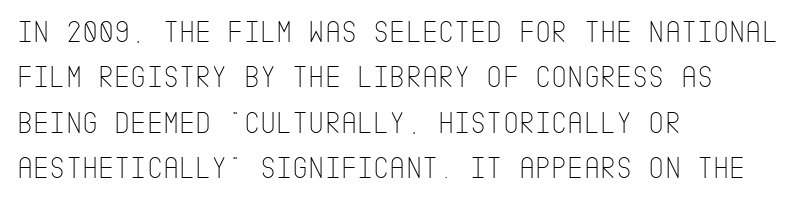
{"serif": "no", "italic": "no", "bold": "no", "weight": "thin", "width": "condensed", "stroke_contrast": "low", "x_height": "large", "underline": "no", "align": "left", "line_spacing": "normal", "line_spacing_ratio": 1.46, "letter_spacing": "normal", "letter_spacing_em": 0.0, "glyph_px": 31}
